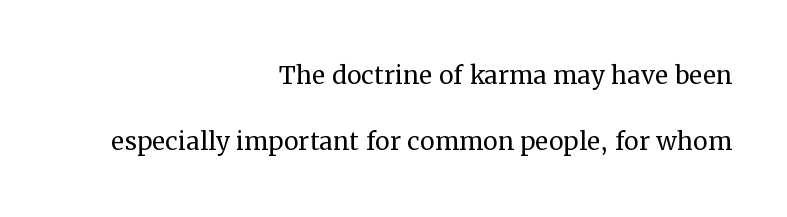
The image shows 33 px regular-weight serif type, upright; set right-aligned, loose line spacing (1.99x), normal letter spacing, not underlined; medium stroke contrast and a medium x-height.
